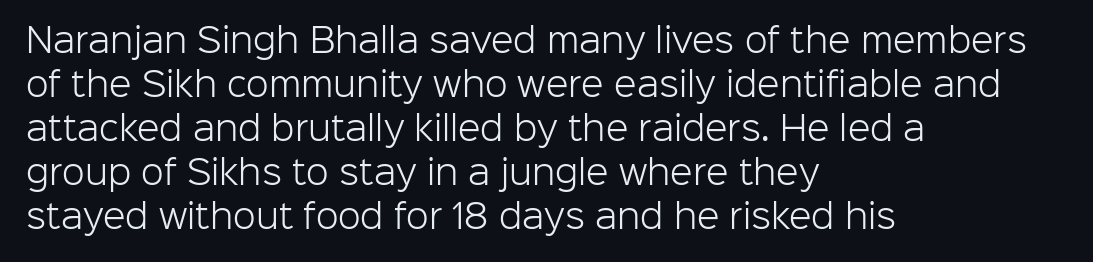
{"serif": "no", "italic": "no", "bold": "no", "weight": "light", "width": "normal", "stroke_contrast": "low", "x_height": "medium", "monospaced": "no", "underline": "no", "align": "left", "line_spacing": "normal", "line_spacing_ratio": 1.33, "letter_spacing": "normal", "letter_spacing_em": 0.0, "glyph_px": 33}
